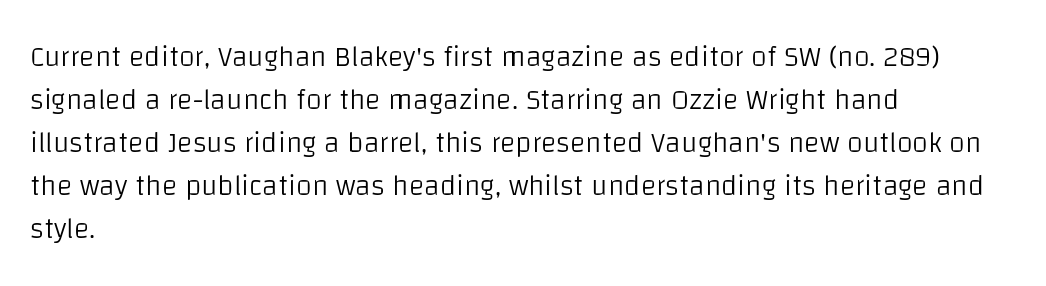
This sample uses an upright cut, with every glyph sitting square on the baseline. Honestly, there is no underline to notice here at all. The letters look calm and open, with moderate or lighter stems. The passage shown stacks its lines at a standard gap. Is this a sans? Yes — the strokes have no serifs. If you drew a ruler down the left edge, every line would touch it.
